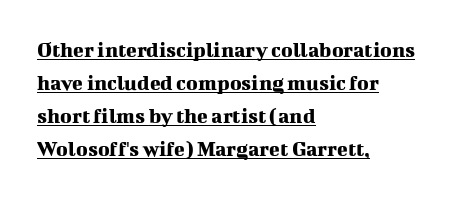
The image shows 22 px text type, upright; set left-aligned, normal line spacing (1.5x), normal letter spacing, underlined.
